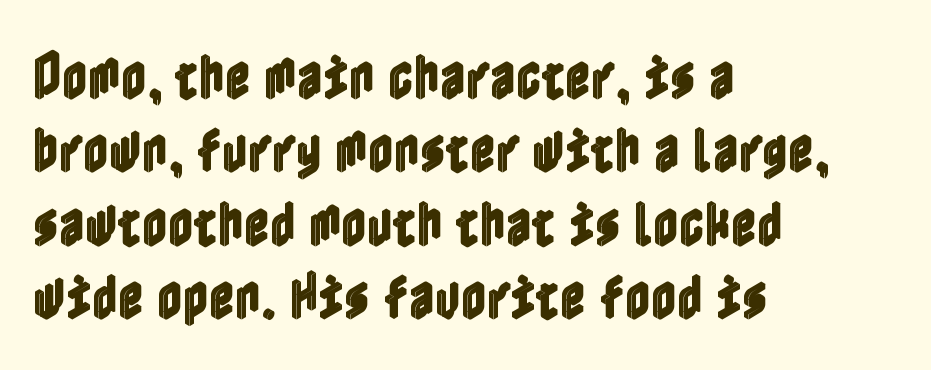
Q: Is the text italic (slanted)? A: No, it is upright.
Q: Is the text underlined? A: No.
Q: How is the paragraph aligned? A: Left-aligned.
Q: Is the spacing between letters normal or unusually wide? A: Normal.
Q: Is the spacing between lines tight, normal or loose? A: Normal.
Q: Width (condensed, normal, or wide)? A: Condensed.
Q: x-height? A: Medium.
